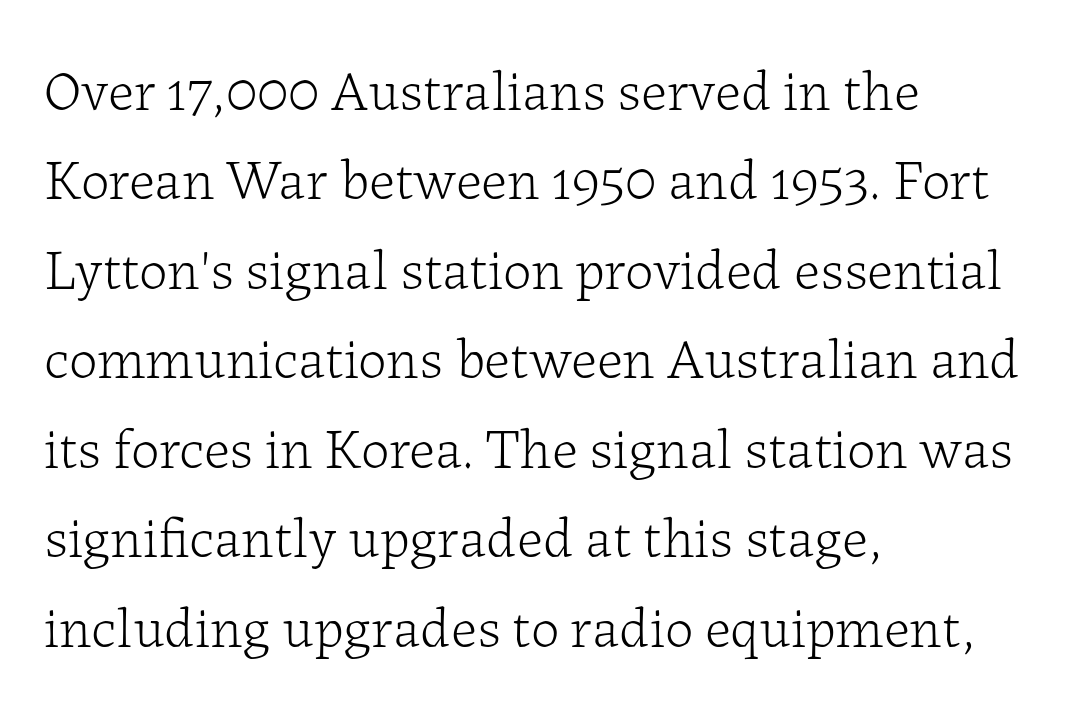
{"serif": "yes", "italic": "no", "bold": "no", "weight": "light", "width": "normal", "stroke_contrast": "low", "x_height": "medium", "monospaced": "no", "underline": "no", "align": "left", "line_spacing": "normal", "line_spacing_ratio": 1.57, "letter_spacing": "normal", "letter_spacing_em": 0.0, "glyph_px": 57}
